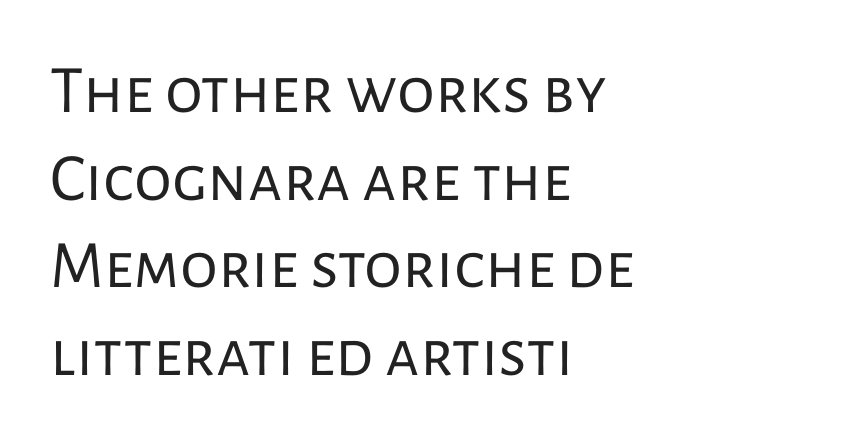
{"serif": "no", "italic": "no", "bold": "no", "weight": "regular", "width": "normal", "stroke_contrast": "low", "x_height": "medium", "monospaced": "no", "underline": "no", "align": "left", "line_spacing": "normal", "line_spacing_ratio": 1.29, "letter_spacing": "normal", "letter_spacing_em": 0.0, "glyph_px": 68}
